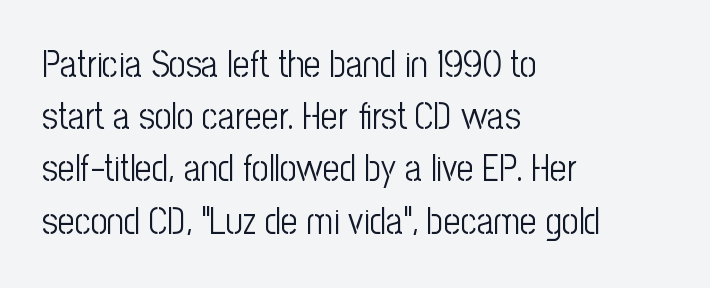
{"serif": "no", "italic": "no", "bold": "no", "weight": "light", "width": "condensed", "stroke_contrast": "low", "x_height": "medium", "monospaced": "no", "underline": "no", "align": "left", "line_spacing": "normal", "line_spacing_ratio": 1.41, "letter_spacing": "normal", "letter_spacing_em": 0.0, "glyph_px": 37}
